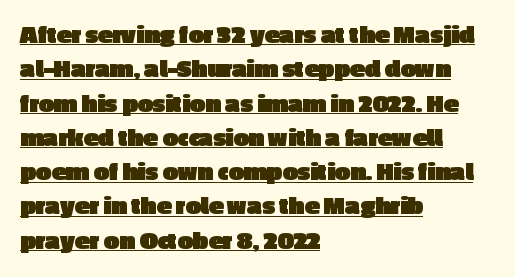
Words appear dense and cohesive because spacing is normal. Leading: standard. The typesetting leans heavy: a genuine bold. The typesetter has applied underlining to the passage shown. Italic: no, the glyphs are upright roman. Caption: multi-line text, flush left, ragged right.
